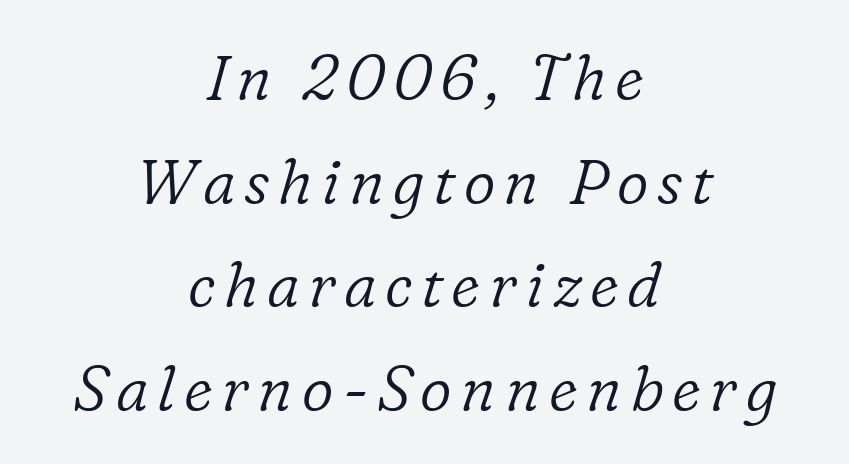
A student would call this center alignment; a typographer would say set centered. If you measured baseline to baseline, you'd find a middling distance. Stroke mass is kept to a normal reading level or below. Underlining? Definitely not there. Think of a printed novel: that variable character pitch is what you see here.
